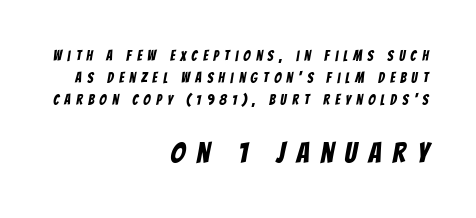
{"serif": "no", "width": "condensed", "stroke_contrast": "low", "x_height": "large", "monospaced": "no", "underline": "no", "align": "right", "line_spacing": "normal", "line_spacing_ratio": 1.57, "letter_spacing": "wide", "letter_spacing_em": 0.4, "larger_block": "second", "size_ratio": 2.07, "glyph_px": 29}
